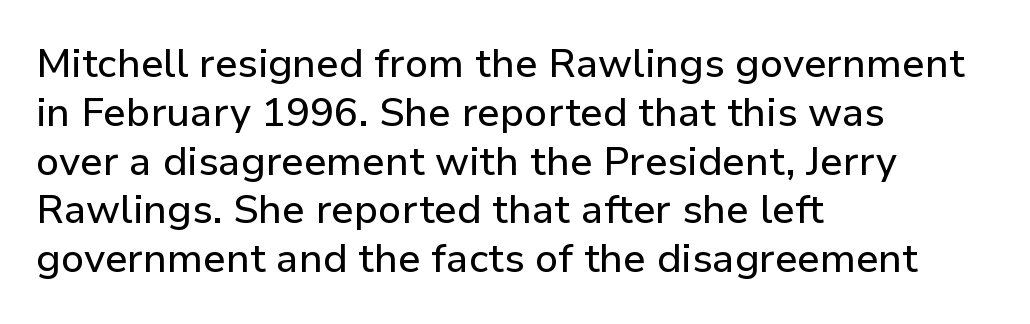
Q: Is the text italic (slanted)? A: No, it is upright.
Q: Is the typeface a serif or a sans-serif typeface? A: Sans-serif.
Q: Is the text underlined? A: No.
Q: How is the paragraph aligned? A: Left-aligned.
Q: Is the spacing between letters normal or unusually wide? A: Normal.
Q: Width (condensed, normal, or wide)? A: Normal.
Q: Stroke contrast? A: Low.
Q: x-height? A: Medium.
Q: Monospaced? A: No.
